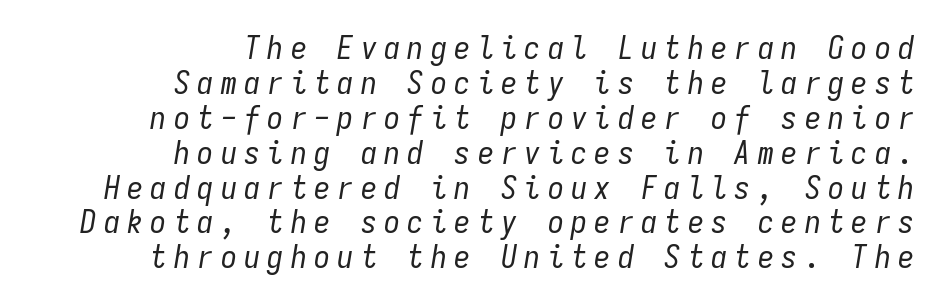
The image shows 32 px regular-weight, condensed type, italic (leaning right), monospaced; set right-aligned, tight line spacing (1.09x), unusually wide letter spacing (+0.23 em), not underlined; low stroke contrast and a medium x-height.
